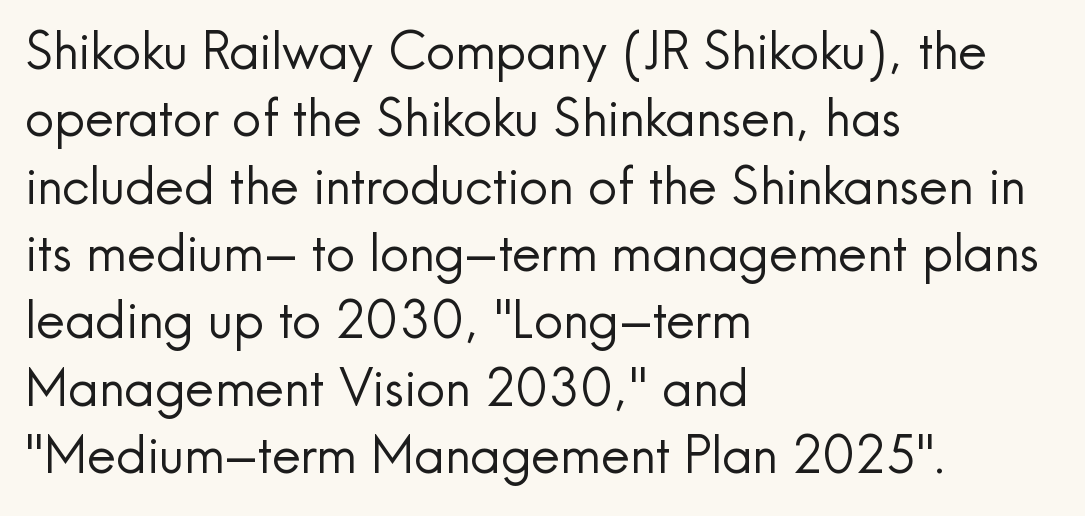
The image shows 51 px regular-weight sans-serif type, upright; set left-aligned, normal line spacing (1.32x), normal letter spacing, not underlined; a small x-height.
